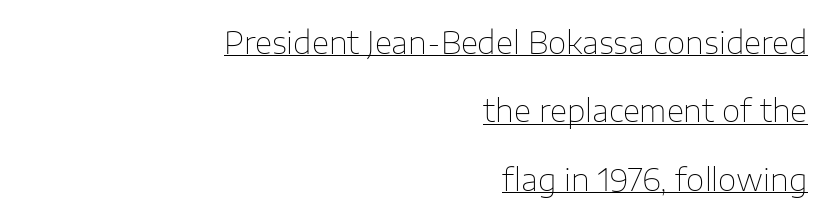
Glance below the letters and you will spot a drawn line. Line ends are locked; line starts wander. Typographically, this falls in the sans-serif category. A typesetter would call this proportional, since set widths differ per character.
